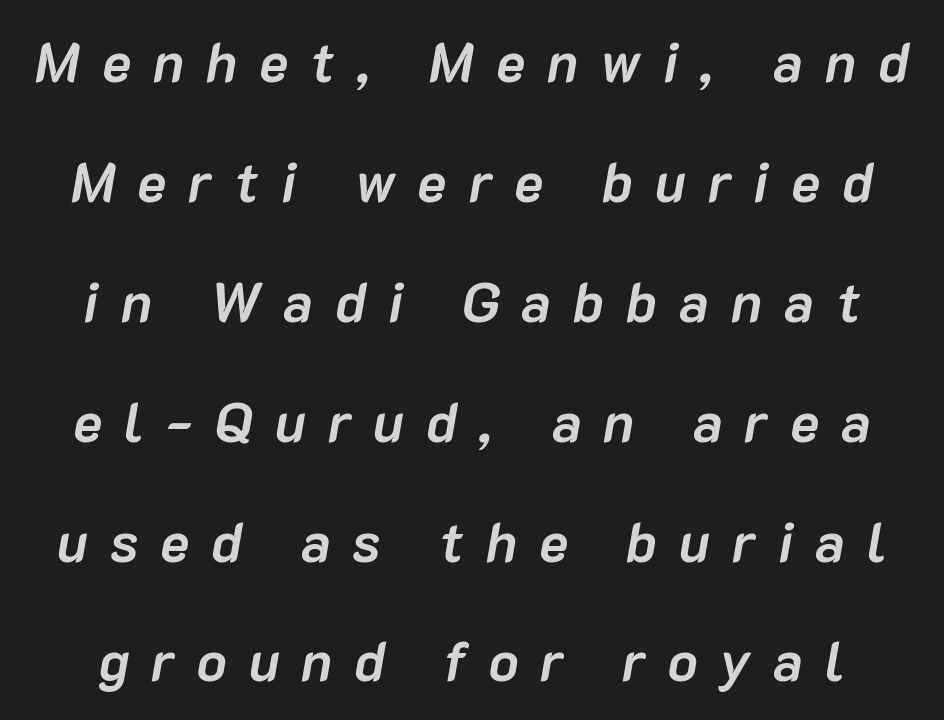
Q: Is the text bold? A: Yes.
Q: Is the text italic (slanted)? A: Yes, it leans right by about 10 degrees.
Q: Is the text underlined? A: No.
Q: Is the spacing between letters normal or unusually wide? A: Unusually wide.
Q: Is the spacing between lines tight, normal or loose? A: Loose.
Q: Width (condensed, normal, or wide)? A: Normal.
Q: Stroke contrast? A: Low.
Q: x-height? A: Medium.
Q: Monospaced? A: No.
